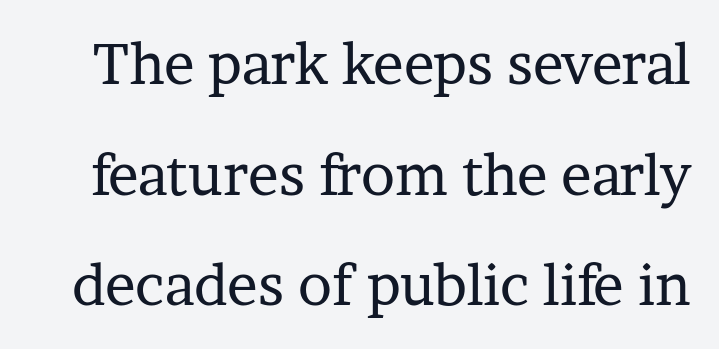
The designer went with a serif here, giving each stem small feet. The baseline area is clear. Think of a printed novel: that variable character pitch is what you see here. Line spacing here is loose. Letter spacing: default.
